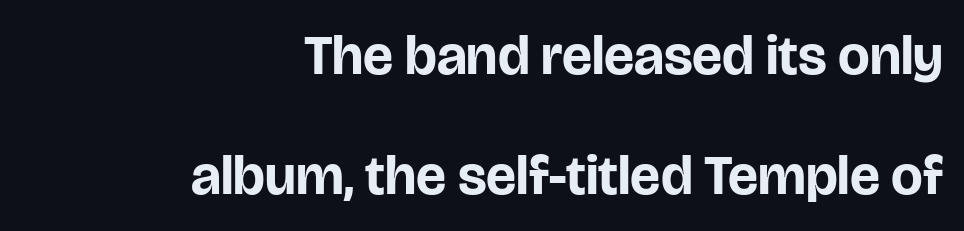
The image shows 56 px bold sans-serif type, upright; set right-aligned, loose line spacing (2.14x), normal letter spacing, not underlined; low stroke contrast and a large x-height.
